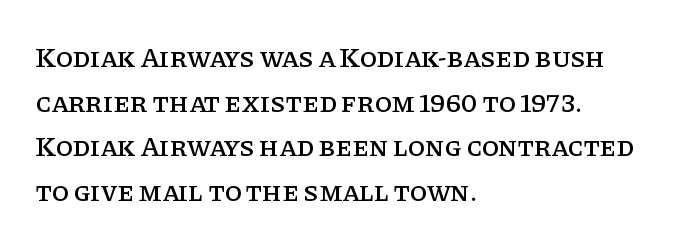
The image shows 28 px serif type, upright; set left-aligned, normal line spacing (1.59x), normal letter spacing, not underlined; low stroke contrast and a large x-height.
